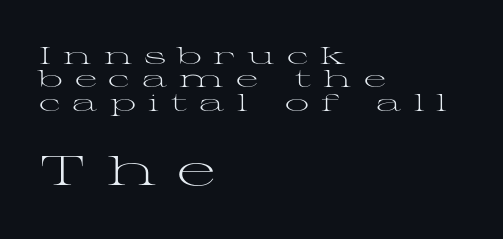
The image shows 42 px light, wide serif type, upright; set left-aligned, tight line spacing (0.97x), unusually wide letter spacing (+0.5 em), not underlined; the second (bottom) block is 1.75x larger; medium stroke contrast and a medium x-height.
